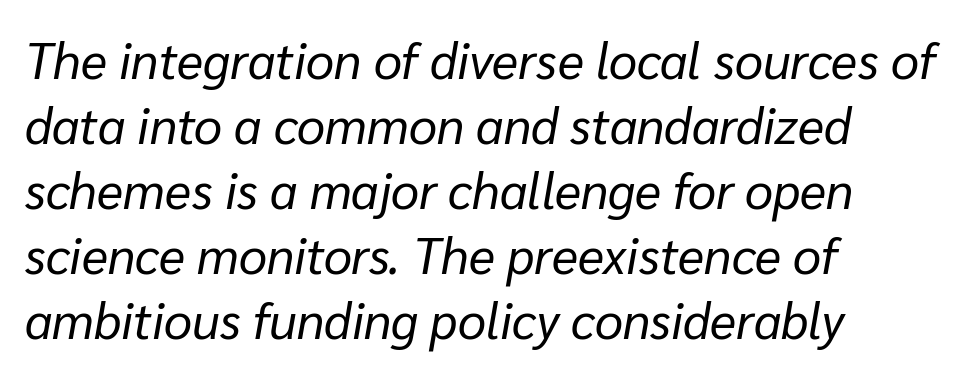
Q: Is the text bold? A: No.
Q: Is the text italic (slanted)? A: Yes, it leans right by about 10 degrees.
Q: Is the text underlined? A: No.
Q: How is the paragraph aligned? A: Left-aligned.
Q: Is the spacing between letters normal or unusually wide? A: Normal.
Q: Is the spacing between lines tight, normal or loose? A: Normal.
Q: Width (condensed, normal, or wide)? A: Normal.
Q: Stroke contrast? A: Low.
Q: x-height? A: Medium.
Q: Monospaced? A: No.
